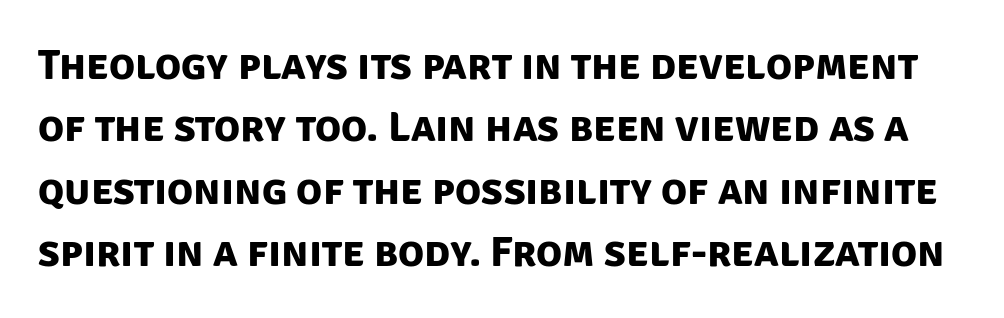
Each row of text sits above clean, open space. Quick note: interline space is typical. Character widths vary here, with narrow letters taking less room than wide ones. How are the letters spaced? Ordinarily, with no added tracking. This is sans-serif lettering, the kind often seen on screens and signage. As a designer I'd log this as weight 700, bold.
